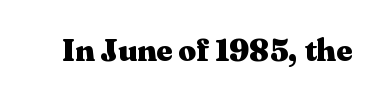
{"serif": "yes", "italic": "no", "bold": "yes", "weight": "heavy", "width": "wide", "stroke_contrast": "medium", "x_height": "medium", "monospaced": "no", "underline": "no", "letter_spacing": "normal", "letter_spacing_em": 0.0, "glyph_px": 31}
